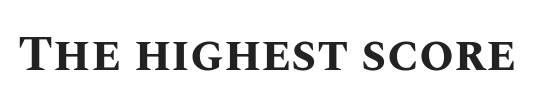
Q: Is the text bold? A: Yes.
Q: Is the text italic (slanted)? A: No, it is upright.
Q: Is the text underlined? A: No.
Q: Is the spacing between letters normal or unusually wide? A: Normal.
Q: Width (condensed, normal, or wide)? A: Normal.
Q: Stroke contrast? A: Medium.
Q: x-height? A: Large.
Q: Monospaced? A: No.
